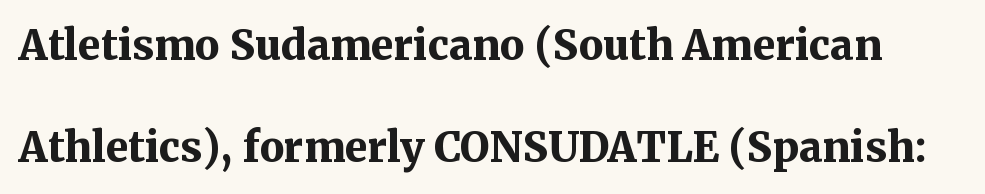
The image shows 41 px bold serif type, upright; set loose line spacing (2.49x), normal letter spacing, not underlined; medium stroke contrast and a medium x-height.
